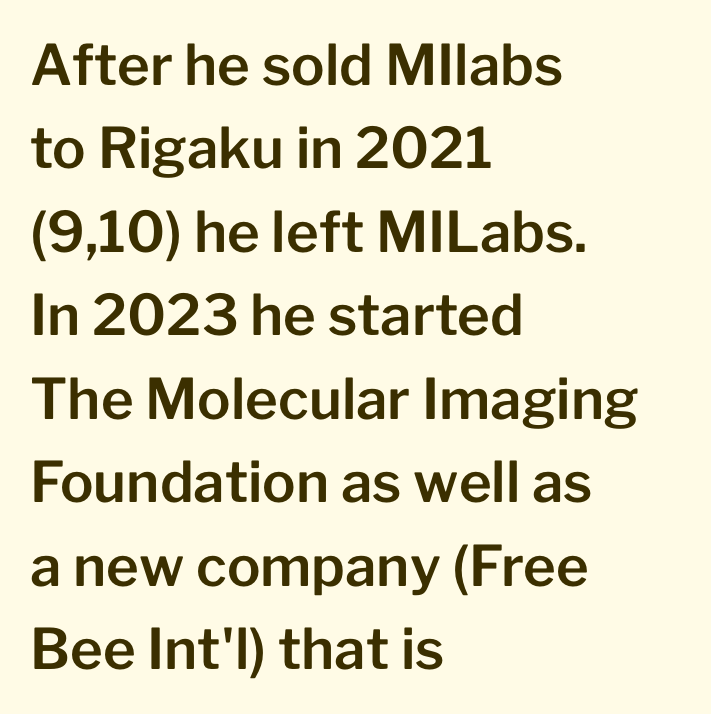
Teacher's note: observe the even left margin — that is flush-left alignment. The type family on display is of the sans-serif kind. This is roman type, the default non-slanted kind. Check under the words: just untouched page. Looks like regular typesetting: each glyph gets only the width it needs. Characters follow at the spacing the type designer built in.
